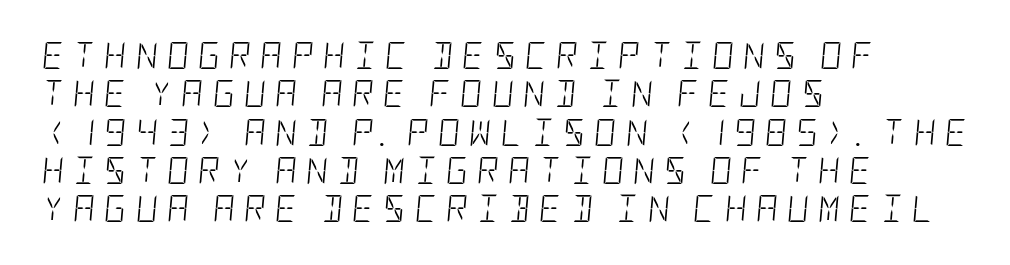
{"italic": "yes", "lean": "right", "slant_degrees": 5, "bold": "no", "underline": "no", "align": "left", "line_spacing": "normal", "line_spacing_ratio": 1.42, "letter_spacing": "wide", "letter_spacing_em": 0.34, "glyph_px": 27}
